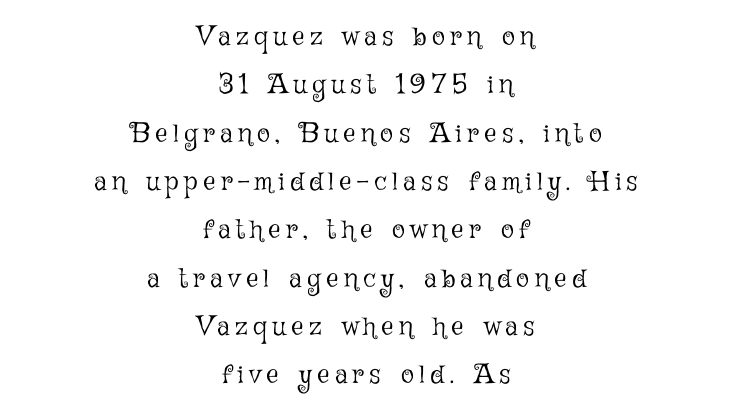
{"italic": "no", "bold": "no", "underline": "no", "align": "center", "line_spacing_ratio": 1.79, "letter_spacing": "wide", "letter_spacing_em": 0.2, "glyph_px": 27}
